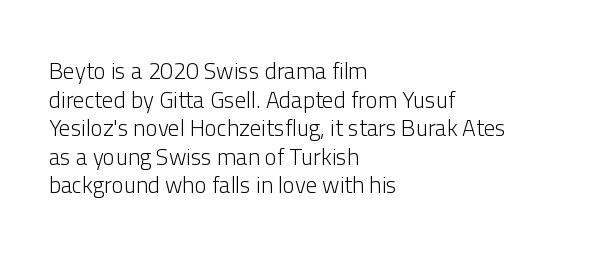
{"italic": "no", "bold": "no", "underline": "no", "align": "left", "line_spacing_ratio": 1.24, "letter_spacing": "normal", "letter_spacing_em": 0.0, "glyph_px": 23}
